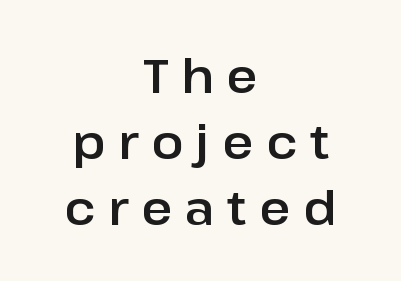
{"serif": "no", "italic": "no", "width": "normal", "stroke_contrast": "low", "x_height": "medium", "monospaced": "no", "underline": "no", "align": "center", "line_spacing": "normal", "line_spacing_ratio": 1.38, "letter_spacing": "wide", "letter_spacing_em": 0.26, "glyph_px": 48}
